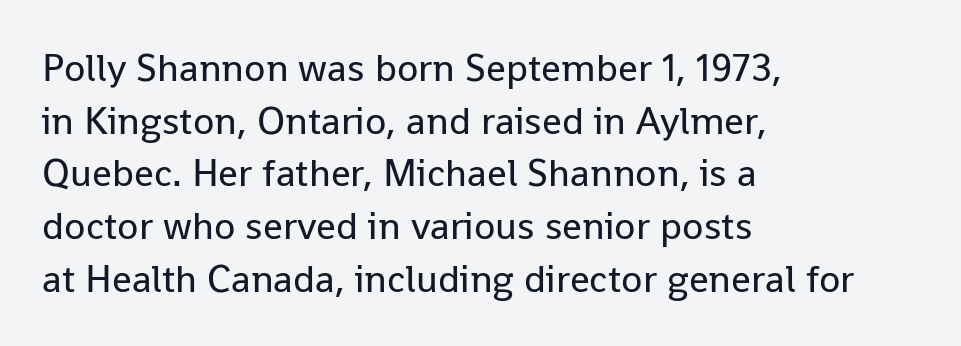
Q: Is the text bold? A: No.
Q: Is the text italic (slanted)? A: No, it is upright.
Q: Is the typeface a serif or a sans-serif typeface? A: Sans-serif.
Q: Is the text underlined? A: No.
Q: How is the paragraph aligned? A: Left-aligned.
Q: Is the spacing between letters normal or unusually wide? A: Normal.
Q: Is the spacing between lines tight, normal or loose? A: Normal.
Q: Width (condensed, normal, or wide)? A: Normal.
Q: Stroke contrast? A: Low.
Q: x-height? A: Medium.
Q: Monospaced? A: No.
